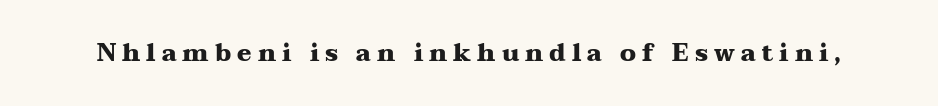
Underlining? Definitely not there. The axis of the letterforms is exactly vertical. Look at the stroke-to-counter ratio: heavy, a bold. What stands out about the letter spacing? Its width — letters are far apart.
